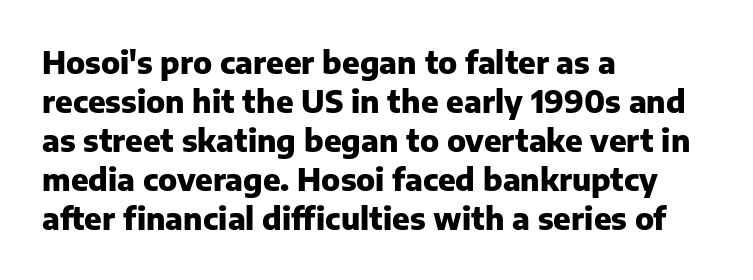
Q: Is the text bold? A: Yes.
Q: Is the text italic (slanted)? A: No, it is upright.
Q: Is the typeface a serif or a sans-serif typeface? A: Sans-serif.
Q: Is the text underlined? A: No.
Q: How is the paragraph aligned? A: Left-aligned.
Q: Is the spacing between letters normal or unusually wide? A: Normal.
Q: Is the spacing between lines tight, normal or loose? A: Normal.
Q: Width (condensed, normal, or wide)? A: Normal.
Q: Stroke contrast? A: Low.
Q: x-height? A: Medium.
Q: Monospaced? A: No.
